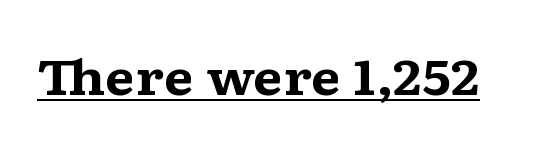
These words are printed bold, with thick strokes throughout. A typesetter would call this zero additional tracking. You could not count columns in this text — the font is proportionally spaced. The rendering uses the underline text-decoration. The rendering shows small feet on the letterforms — a serif design.
